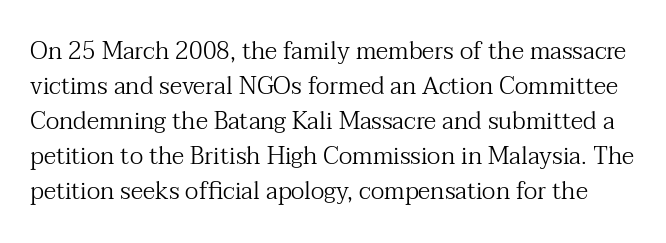
The image shows 24 px text type, upright; set normal line spacing (1.46x), normal letter spacing, not underlined.
